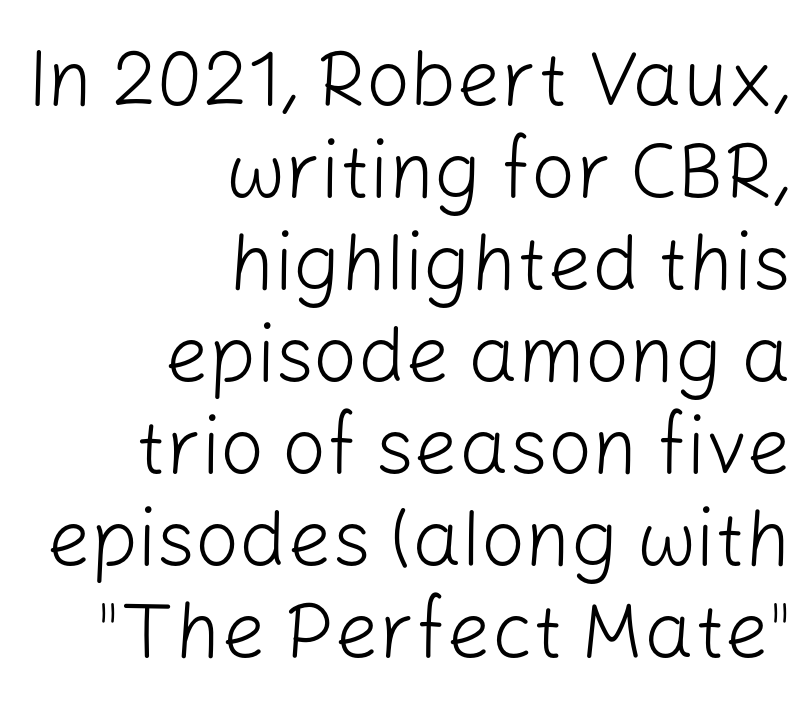
{"serif": "no", "italic": "no", "bold": "no", "weight": "light", "width": "normal", "stroke_contrast": "low", "x_height": "medium", "monospaced": "no", "underline": "no", "align": "right", "line_spacing_ratio": 1.18, "letter_spacing": "normal", "letter_spacing_em": 0.0, "glyph_px": 78}
